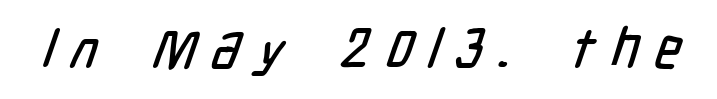
{"serif": "no", "width": "condensed", "stroke_contrast": "low", "x_height": "medium", "monospaced": "no", "underline": "no", "letter_spacing": "wide", "letter_spacing_em": 0.28, "glyph_px": 56}
